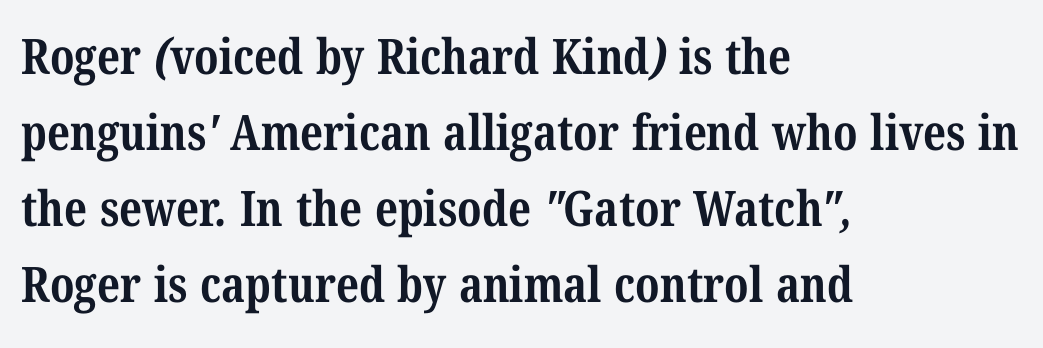
These lines are set flush left with a ragged right edge. As a designer I'd log this as weight 700, bold. Check the space under the baseline: it is left empty. The passage shown has conventional tracking throughout. Serif or sans? Serif — the stroke terminals have little feet.
